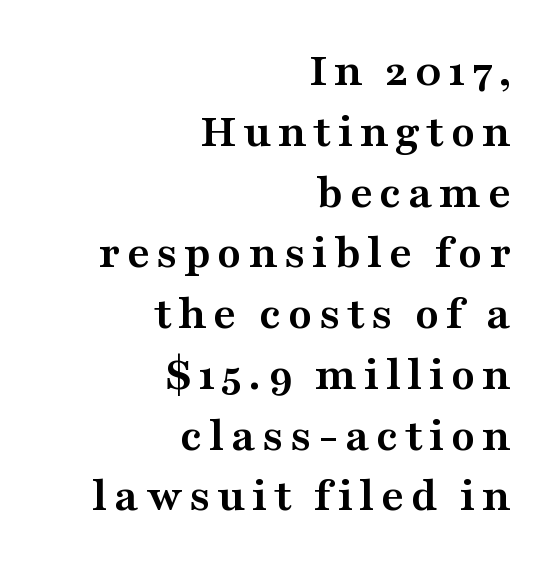
{"serif": "yes", "italic": "no", "bold": "yes", "weight": "semibold", "width": "wide", "stroke_contrast": "medium", "x_height": "medium", "monospaced": "no", "underline": "no", "align": "right", "line_spacing_ratio": 1.24, "glyph_px": 49}
